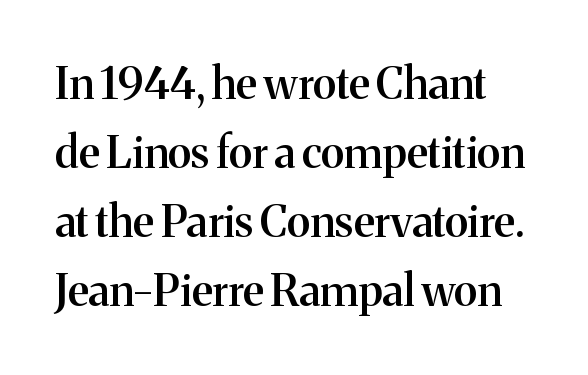
Q: Is the text bold? A: Semi-bold.
Q: Is the text italic (slanted)? A: No, it is upright.
Q: Is the typeface a serif or a sans-serif typeface? A: Serif.
Q: Is the text underlined? A: No.
Q: Is the spacing between letters normal or unusually wide? A: Normal.
Q: Is the spacing between lines tight, normal or loose? A: Normal.
Q: Width (condensed, normal, or wide)? A: Normal.
Q: Stroke contrast? A: Medium.
Q: x-height? A: Medium.
Q: Monospaced? A: No.
